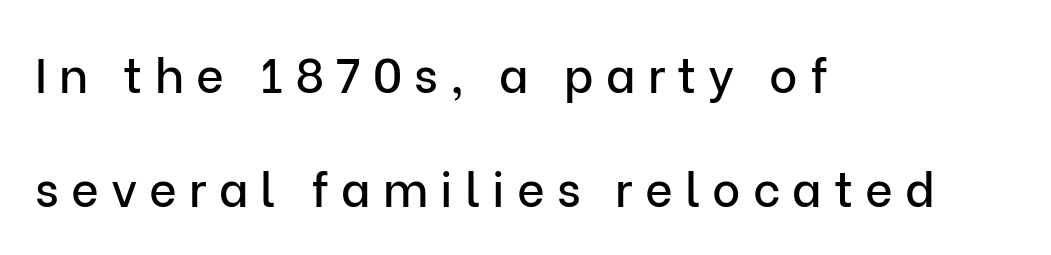
{"serif": "no", "italic": "no", "width": "normal", "stroke_contrast": "low", "x_height": "medium", "monospaced": "no", "underline": "no", "align": "left", "line_spacing": "loose", "line_spacing_ratio": 2.37, "letter_spacing": "wide", "letter_spacing_em": 0.25, "glyph_px": 48}
